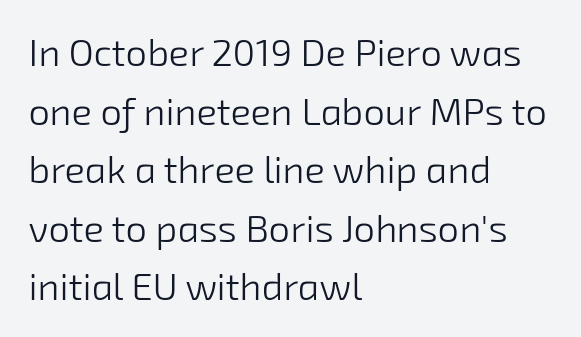
{"serif": "no", "bold": "no", "weight": "light", "width": "normal", "stroke_contrast": "low", "x_height": "medium", "monospaced": "no", "underline": "no", "align": "left", "line_spacing": "normal", "line_spacing_ratio": 1.54, "letter_spacing": "normal", "letter_spacing_em": 0.0, "glyph_px": 38}
